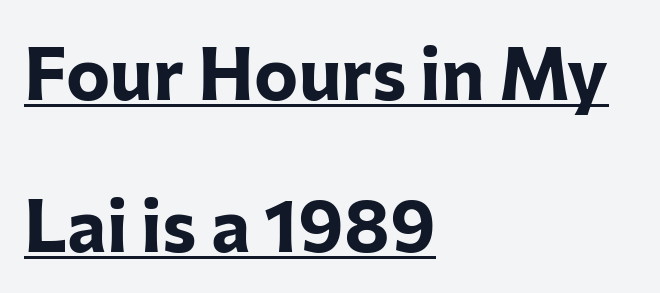
The image shows 74 px bold sans-serif type, upright; set left-aligned, loose line spacing (2.06x), normal letter spacing, underlined; low stroke contrast and a medium x-height.
